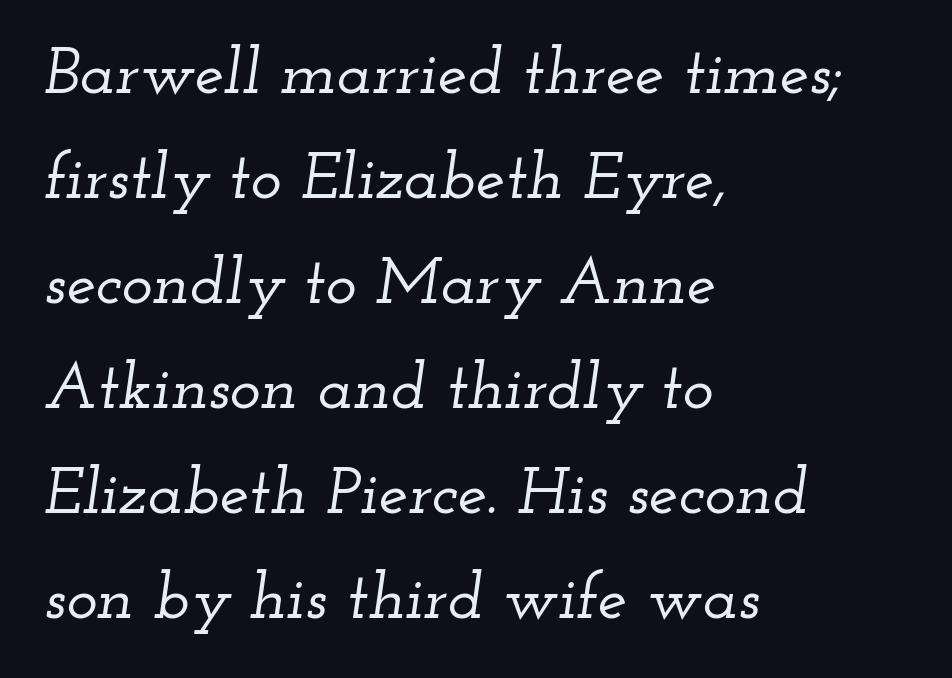
Q: Is the text italic (slanted)? A: Yes, it leans right by about 12 degrees.
Q: Is the typeface a serif or a sans-serif typeface? A: Serif.
Q: Is the text underlined? A: No.
Q: How is the paragraph aligned? A: Left-aligned.
Q: Is the spacing between letters normal or unusually wide? A: Normal.
Q: Is the spacing between lines tight, normal or loose? A: Normal.
Q: Width (condensed, normal, or wide)? A: Wide.
Q: Stroke contrast? A: Low.
Q: x-height? A: Small.
Q: Monospaced? A: No.
